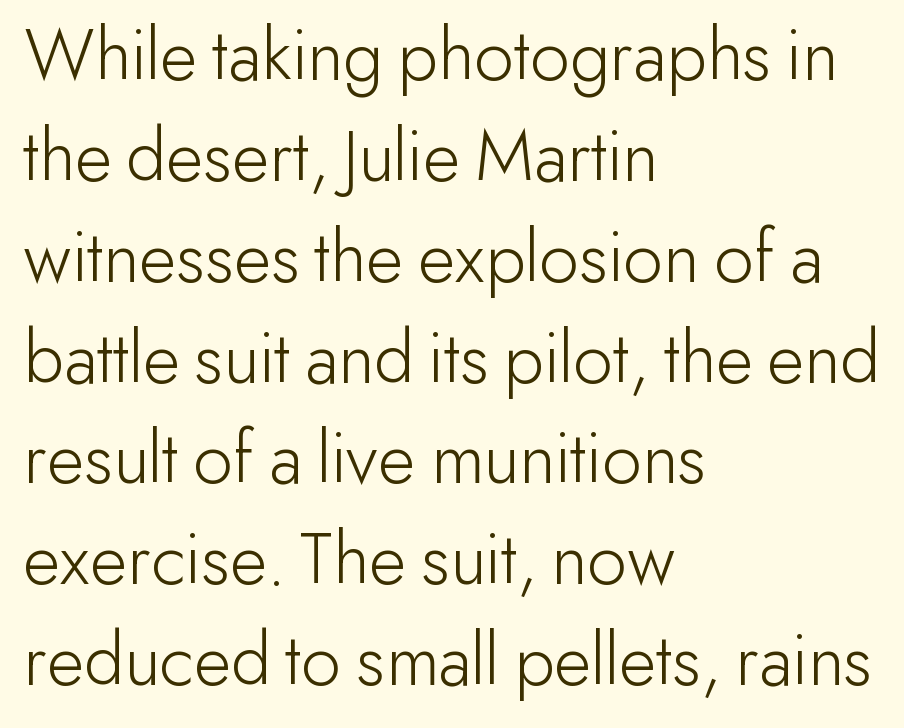
The image shows 77 px light sans-serif type, upright; set left-aligned, normal line spacing (1.31x), normal letter spacing, not underlined; low stroke contrast and a small x-height.
